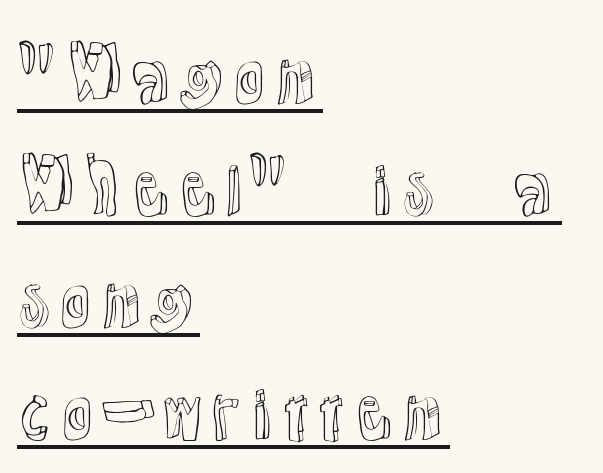
{"italic": "no", "width": "normal", "x_height": "medium", "monospaced": "no", "underline": "yes", "align": "left", "line_spacing": "normal", "line_spacing_ratio": 1.6, "letter_spacing": "normal", "letter_spacing_em": 0.0, "glyph_px": 70}
